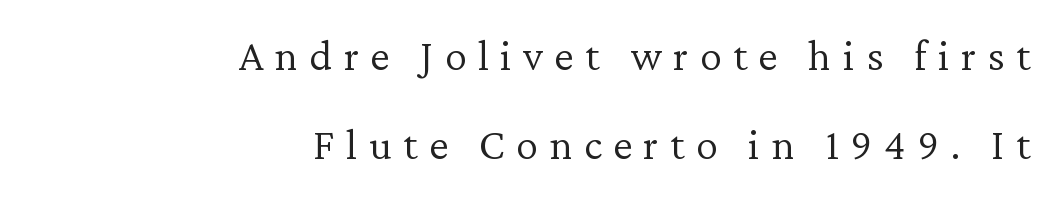
The image shows 44 px light serif type, upright; set right-aligned, loose line spacing (2.02x), unusually wide letter spacing (+0.26 em), not underlined; low stroke contrast and a medium x-height.
